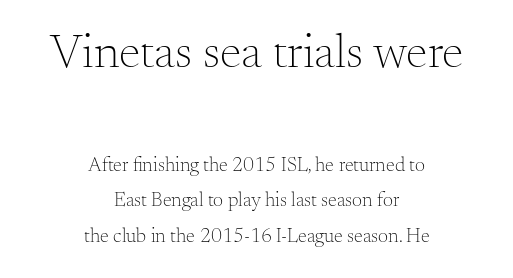
{"serif": "yes", "italic": "no", "bold": "no", "weight": "light", "width": "normal", "stroke_contrast": "medium", "x_height": "small", "monospaced": "no", "underline": "no", "align": "center", "line_spacing_ratio": 1.77, "letter_spacing": "normal", "letter_spacing_em": 0.0, "larger_block": "first", "size_ratio": 2.45, "glyph_px": 49}
